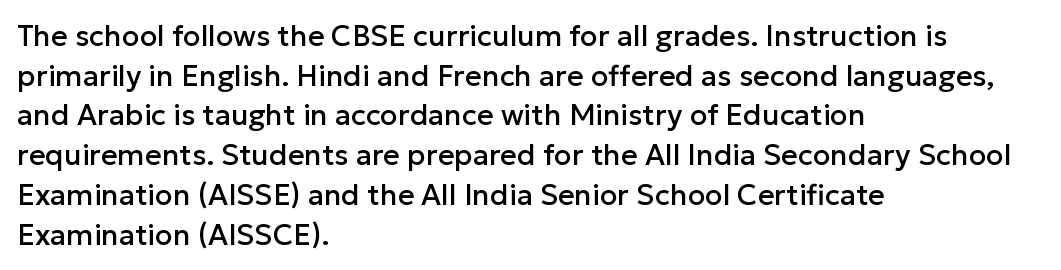
The image shows 29 px sans-serif type, upright; set left-aligned, normal line spacing (1.37x), normal letter spacing, not underlined; low stroke contrast and a medium x-height.
